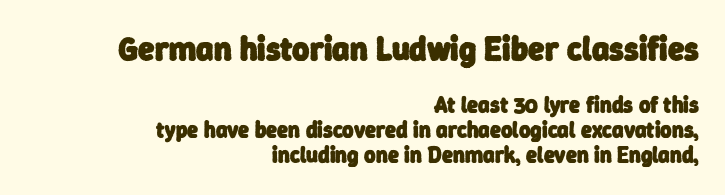
The type is set solid horizontally, with unmodified tracking. Does the weight exceed regular? Yes, all the way to bold. These lines huddle together more closely than default settings would place them. Every row of glyphs terminates at an identical x-position on the right.
